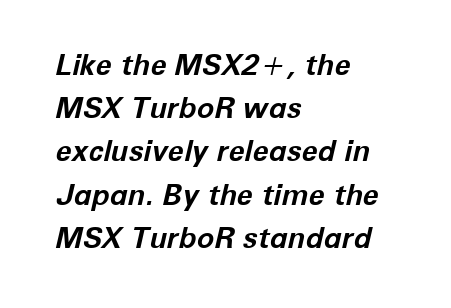
The image shows 29 px bold type, italic (leaning right); set left-aligned, normal line spacing (1.49x), normal letter spacing, not underlined; low stroke contrast and a medium x-height.
